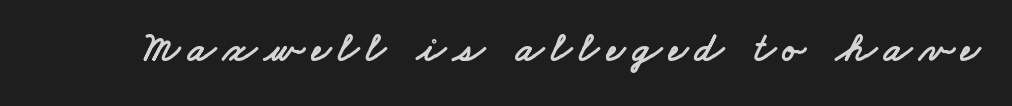
Q: Is the typeface a serif or a sans-serif typeface? A: Sans-serif.
Q: Is the text underlined? A: No.
Q: Width (condensed, normal, or wide)? A: Wide.
Q: Stroke contrast? A: Low.
Q: x-height? A: Small.
Q: Monospaced? A: No.
